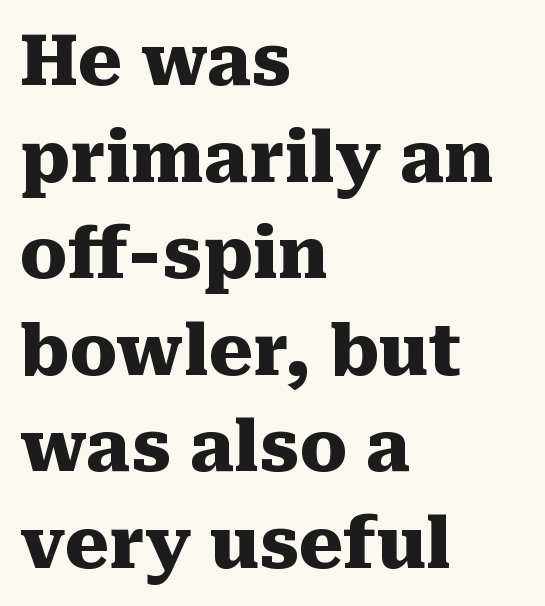
The image shows 70 px heavy serif type, upright; set left-aligned, normal line spacing (1.38x), normal letter spacing, not underlined; medium stroke contrast and a medium x-height.
